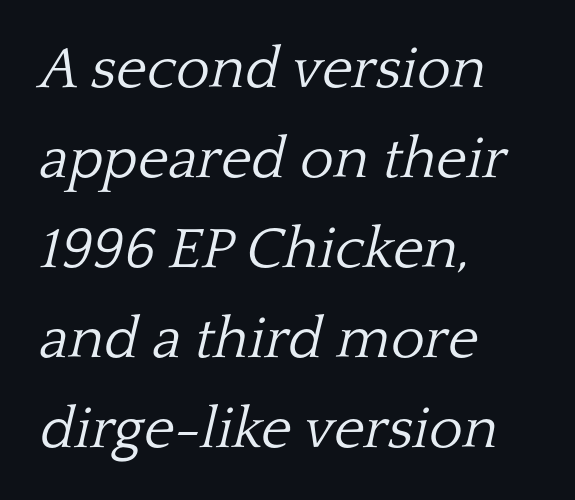
Q: Is the text bold? A: No.
Q: Is the text italic (slanted)? A: Yes, it leans right by about 13 degrees.
Q: Is the typeface a serif or a sans-serif typeface? A: Serif.
Q: Is the text underlined? A: No.
Q: How is the paragraph aligned? A: Left-aligned.
Q: Is the spacing between letters normal or unusually wide? A: Normal.
Q: Is the spacing between lines tight, normal or loose? A: Normal.
Q: Width (condensed, normal, or wide)? A: Normal.
Q: Stroke contrast? A: Low.
Q: x-height? A: Medium.
Q: Monospaced? A: No.
